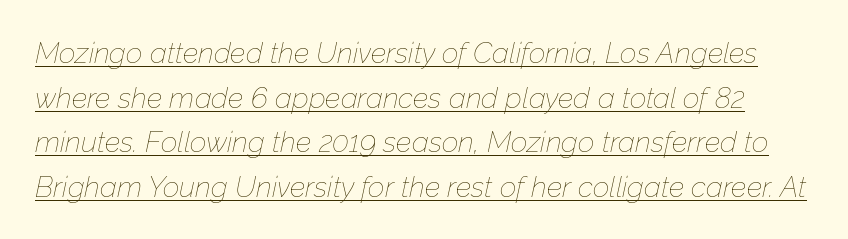
The image shows 29 px thin type, italic (leaning right); set normal line spacing (1.54x), normal letter spacing, underlined; low stroke contrast and a medium x-height.
